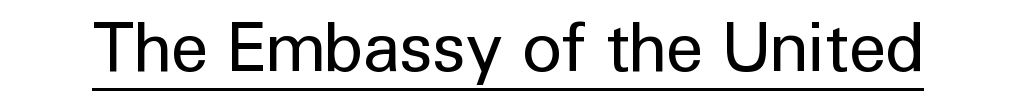
The lettering is marked with a stroke running underneath it. Each letter keeps its own natural width here, so spacing adapts to shape. Look at the tracking — it's just the regular setting, nothing added. The font is comparable to plain body text, perhaps lighter.
